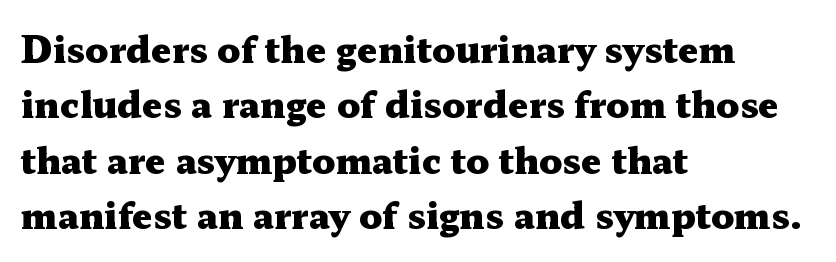
The image shows 36 px heavy, wide serif type, upright; set left-aligned, normal line spacing (1.54x), normal letter spacing, not underlined; medium stroke contrast and a medium x-height.
